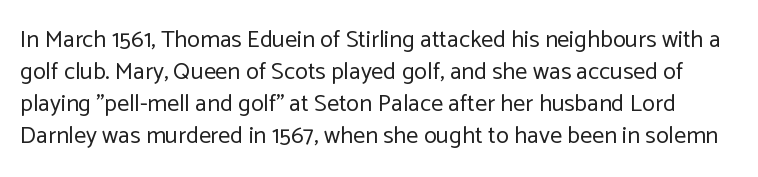
{"italic": "no", "bold": "no", "underline": "no", "line_spacing": "normal", "line_spacing_ratio": 1.34, "letter_spacing": "normal", "letter_spacing_em": 0.0, "glyph_px": 24}
